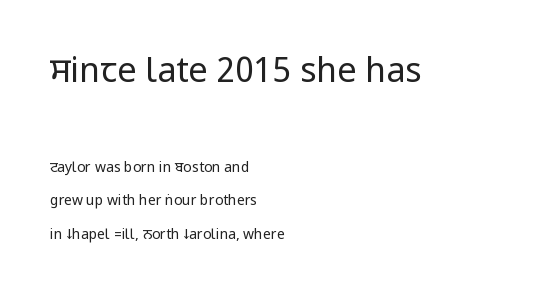
Q: Is the text bold? A: No.
Q: Is the text italic (slanted)? A: No, it is upright.
Q: Is the typeface a serif or a sans-serif typeface? A: Sans-serif.
Q: Is the text underlined? A: No.
Q: How is the paragraph aligned? A: Left-aligned.
Q: Is the spacing between letters normal or unusually wide? A: Normal.
Q: Is the spacing between lines tight, normal or loose? A: Loose.
Q: Which block of text is set in a larger size, the first (top) or the second (bottom)? A: The first (top) one.
Q: Width (condensed, normal, or wide)? A: Condensed.
Q: Stroke contrast? A: Low.
